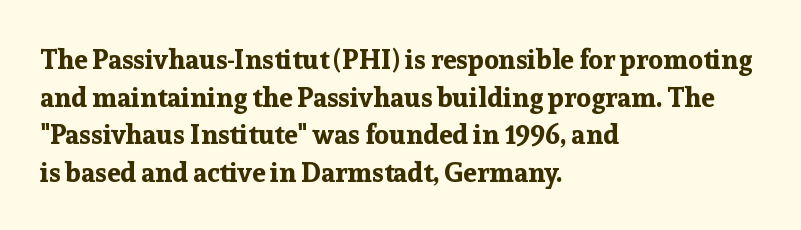
Q: Is the text bold? A: Yes.
Q: Is the text italic (slanted)? A: No, it is upright.
Q: Is the text underlined? A: No.
Q: How is the paragraph aligned? A: Left-aligned.
Q: Is the spacing between letters normal or unusually wide? A: Normal.
Q: Is the spacing between lines tight, normal or loose? A: Normal.
